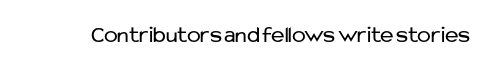
The type is set solid horizontally, with unmodified tracking. Words float on clear page, feet unadorned. A quiet, ordinary-to-light weight characterises the typeface. The type sits square on the baseline with zero lean.
